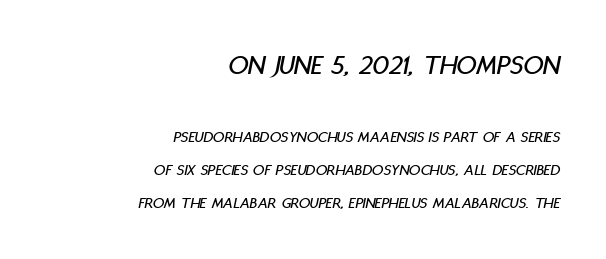
Q: Is the text italic (slanted)? A: Yes, it leans right by about 11 degrees.
Q: Is the text underlined? A: No.
Q: How is the paragraph aligned? A: Right-aligned.
Q: Is the spacing between letters normal or unusually wide? A: Normal.
Q: Is the spacing between lines tight, normal or loose? A: Loose.
Q: Which block of text is set in a larger size, the first (top) or the second (bottom)? A: The first (top) one.
Q: Width (condensed, normal, or wide)? A: Condensed.
Q: Stroke contrast? A: Low.
Q: x-height? A: Large.
Q: Monospaced? A: No.
